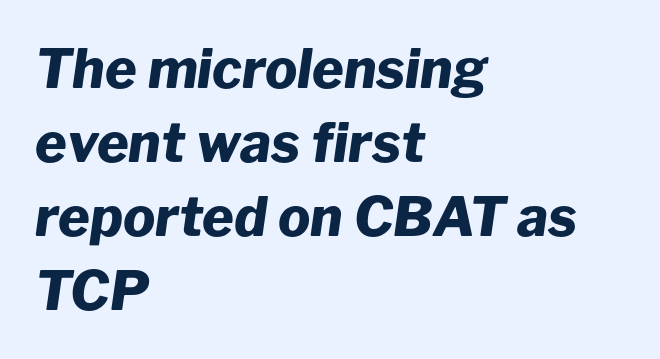
{"italic": "yes", "lean": "right", "slant_degrees": 8, "bold": "yes", "weight": "heavy", "width": "normal", "stroke_contrast": "low", "x_height": "medium", "monospaced": "no", "underline": "no", "align": "left", "line_spacing": "normal", "line_spacing_ratio": 1.37, "letter_spacing": "normal", "letter_spacing_em": 0.0, "glyph_px": 54}
